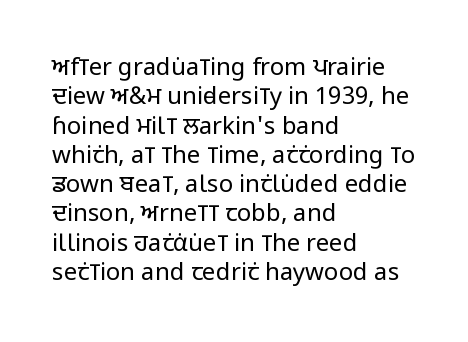
Q: Is the text bold? A: No.
Q: Is the text italic (slanted)? A: No, it is upright.
Q: Is the text underlined? A: No.
Q: How is the paragraph aligned? A: Left-aligned.
Q: Is the spacing between letters normal or unusually wide? A: Normal.
